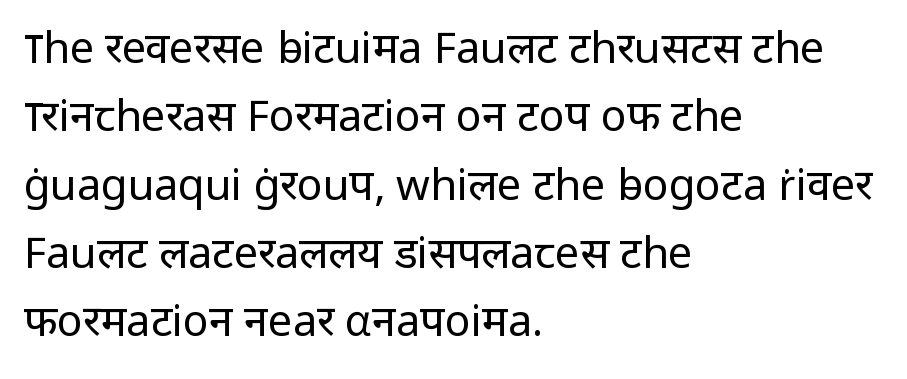
Q: Is the text bold? A: No.
Q: Is the text italic (slanted)? A: No, it is upright.
Q: Is the typeface a serif or a sans-serif typeface? A: Sans-serif.
Q: Is the text underlined? A: No.
Q: How is the paragraph aligned? A: Left-aligned.
Q: Is the spacing between letters normal or unusually wide? A: Normal.
Q: Is the spacing between lines tight, normal or loose? A: Normal.
Q: Width (condensed, normal, or wide)? A: Normal.
Q: Stroke contrast? A: Low.
Q: x-height? A: Medium.
Q: Monospaced? A: No.
